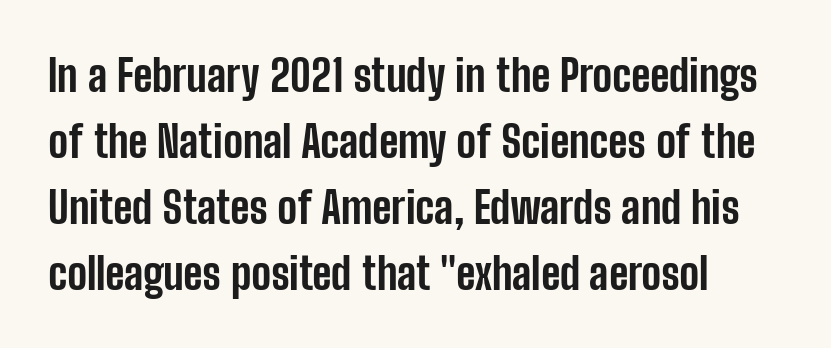
The image shows 44 px bold, condensed sans-serif type, upright; set left-aligned, normal line spacing (1.5x), normal letter spacing, not underlined; low stroke contrast and a medium x-height.
